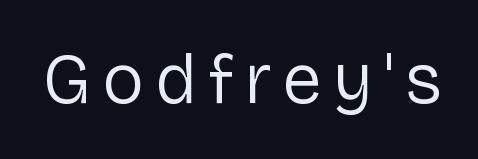
The typeface chosen for these lines omits serifs. A typesetter would call this proportional, since set widths differ per character. Ordinary non-slanted type is in use. Underline: absent.
